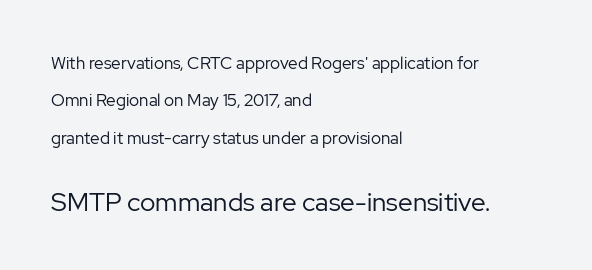
{"italic": "no", "bold": "no", "underline": "no", "align": "left", "line_spacing": "loose", "line_spacing_ratio": 2.2, "letter_spacing": "normal", "letter_spacing_em": 0.0, "larger_block": "second", "size_ratio": 1.53, "glyph_px": 26}
